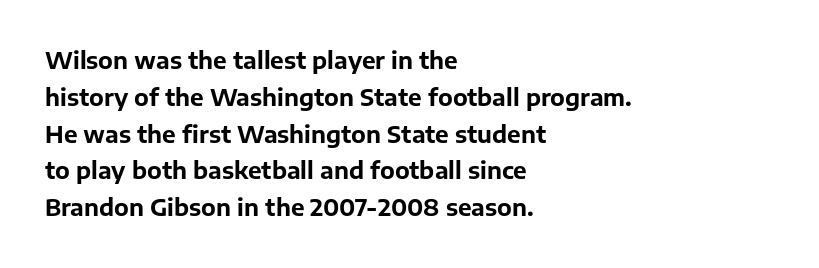
{"italic": "no", "bold": "yes", "underline": "no", "align": "left", "line_spacing": "normal", "line_spacing_ratio": 1.6, "letter_spacing": "normal", "letter_spacing_em": 0.0, "glyph_px": 23}
